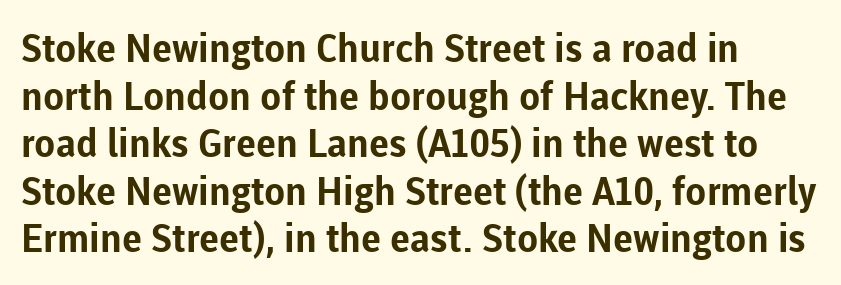
The image shows 39 px bold sans-serif type, upright; set left-aligned, line spacing 1.22x, normal letter spacing, not underlined; low stroke contrast and a medium x-height.
